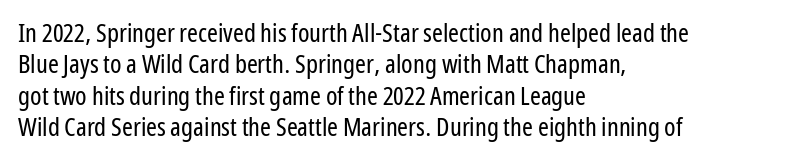
The image shows 26 px text type, upright; set left-aligned, line spacing 1.21x, normal letter spacing, not underlined.
